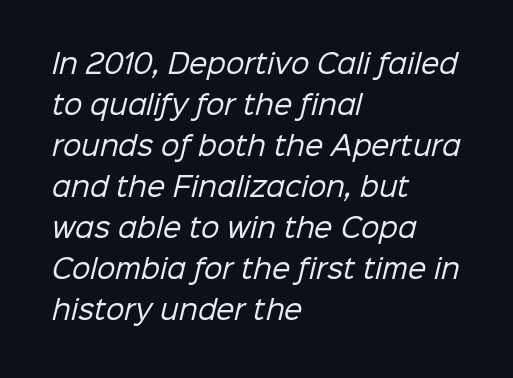
Layout note: lines flush left. Stroke mass is kept to a normal reading level or below. Each word holds together tightly as a unit, with standard inter-letter gaps. The passage shown stacks its lines at a standard gap.
